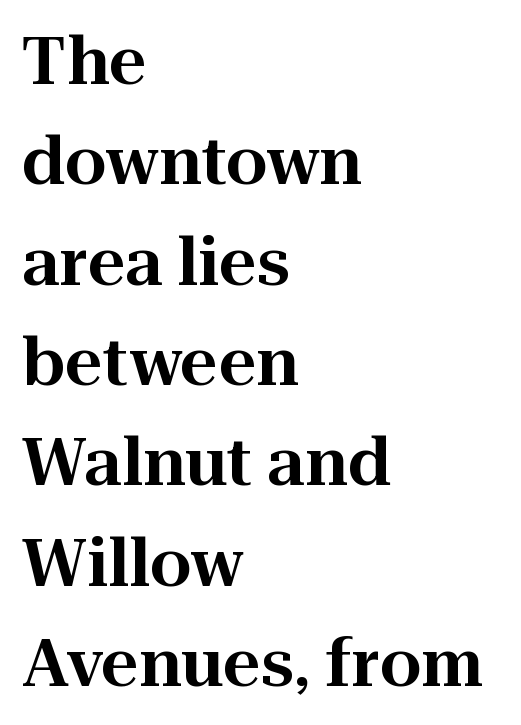
The image shows 66 px serif type, upright; set left-aligned, normal line spacing (1.52x), normal letter spacing, not underlined; high stroke contrast and a medium x-height.
